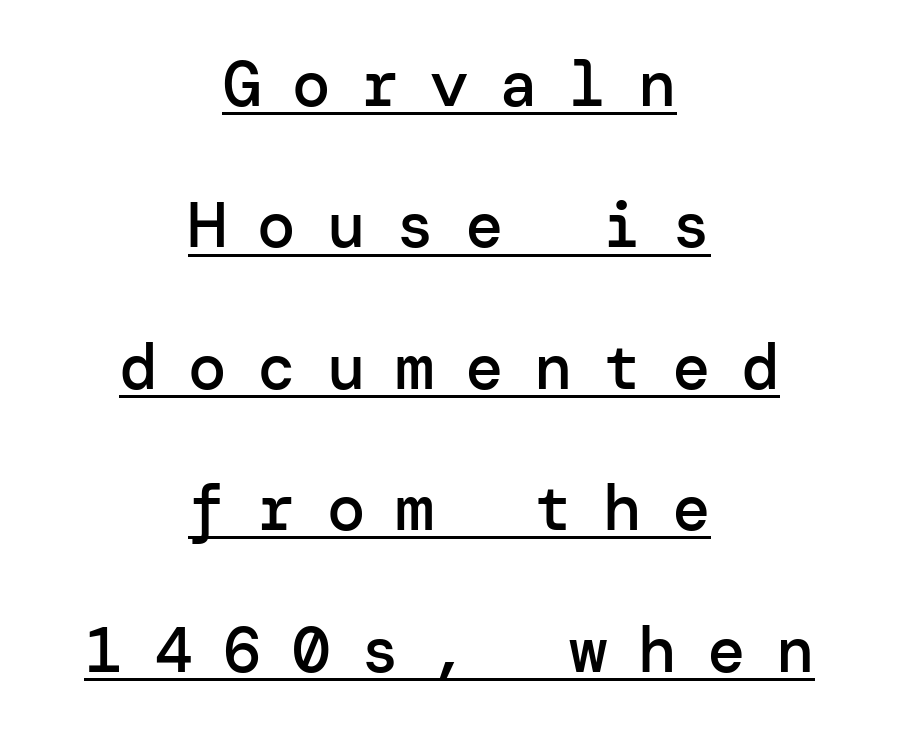
{"serif": "no", "italic": "no", "bold": "semi", "weight": "semibold", "width": "normal", "stroke_contrast": "low", "x_height": "medium", "underline": "yes", "align": "center", "line_spacing": "loose", "line_spacing_ratio": 2.21, "letter_spacing": "wide", "letter_spacing_em": 0.48, "glyph_px": 64}
